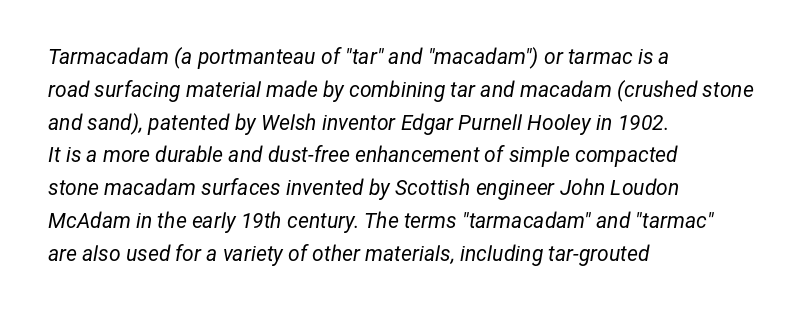
These glyphs show unthickened strokes, regular width or finer. Slant detected: the letters are inclined. Any mark beneath the type? The region is blank. Vertical spacing — default. A student would call this left alignment; a typographer would say flush left, rag right. Here the glyphs are tracked normally, forming tight word shapes.
